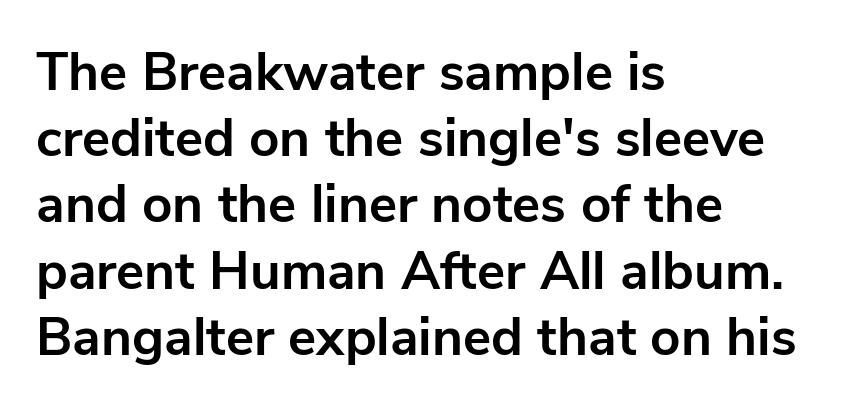
The image shows 53 px bold sans-serif type, upright; set left-aligned, normal line spacing (1.25x), normal letter spacing, not underlined; low stroke contrast and a medium x-height.
